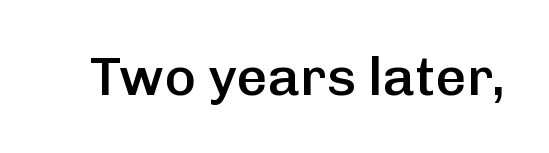
Proportional: the letters do not fall into vertical columns. How heavy is the stroke? Medium-heavy — a semibold, shy of bold. Are there feet on the stems? There aren't — it's a sans. The lettering holds an erect, upright posture throughout. Standard letterfit; no display-style spreading of the glyphs.
